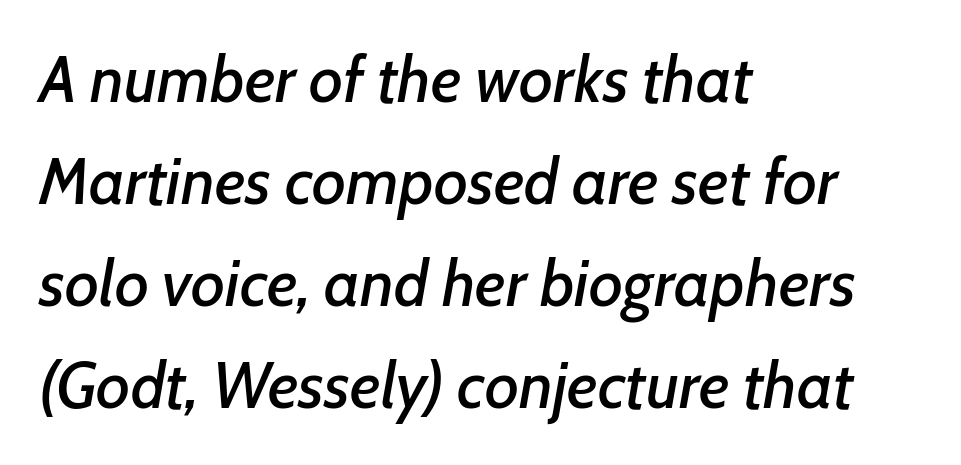
Q: Is the text italic (slanted)? A: Yes, it leans right by about 7 degrees.
Q: Is the text underlined? A: No.
Q: How is the paragraph aligned? A: Left-aligned.
Q: Is the spacing between letters normal or unusually wide? A: Normal.
Q: Is the spacing between lines tight, normal or loose? A: Normal.
Q: Width (condensed, normal, or wide)? A: Normal.
Q: Stroke contrast? A: Low.
Q: x-height? A: Medium.
Q: Monospaced? A: No.
